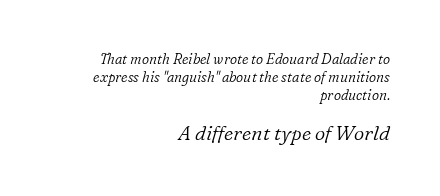
The image shows 20 px text type, italic (leaning right); set right-aligned, normal line spacing (1.28x), normal letter spacing, not underlined; the second (bottom) block is 1.43x larger.
